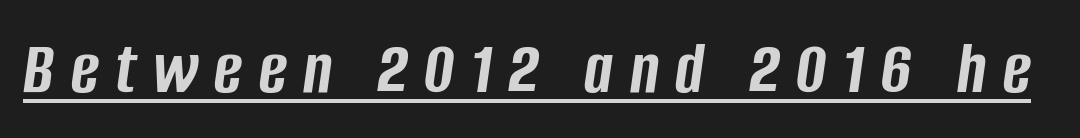
{"italic": "yes", "lean": "right", "slant_degrees": 8, "bold": "yes", "weight": "semibold", "width": "condensed", "stroke_contrast": "low", "x_height": "large", "monospaced": "no", "underline": "yes", "letter_spacing": "wide", "letter_spacing_em": 0.22, "glyph_px": 76}
